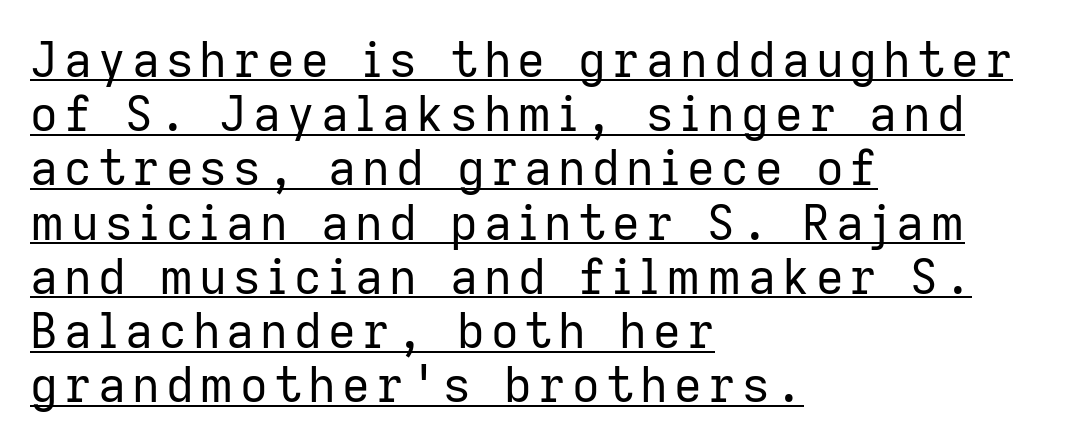
Q: Is the text bold? A: No.
Q: Is the text italic (slanted)? A: No, it is upright.
Q: Is the typeface a serif or a sans-serif typeface? A: Sans-serif.
Q: Is the text underlined? A: Yes.
Q: How is the paragraph aligned? A: Left-aligned.
Q: Is the spacing between lines tight, normal or loose? A: Tight.
Q: Width (condensed, normal, or wide)? A: Normal.
Q: Stroke contrast? A: Low.
Q: x-height? A: Medium.
Q: Monospaced? A: No.
